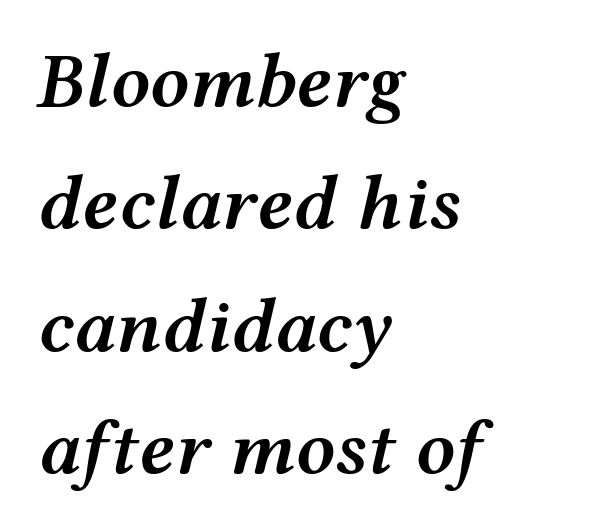
Strokes here are thickened, but only to semibold level. Check under the words: just untouched page. In terms of leading, this rendering sits right in the middle. Nothing unusual about the tracking: characters are spaced as the font intends. Casual observation: everything's shoved over to the left. Do the characters align in a grid? No, the font is proportional.
